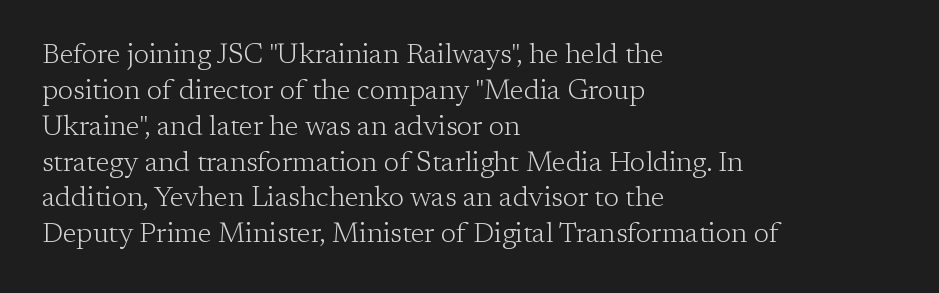
{"serif": "yes", "italic": "no", "bold": "no", "weight": "light", "width": "normal", "stroke_contrast": "low", "x_height": "medium", "monospaced": "no", "underline": "no", "align": "left", "line_spacing": "normal", "line_spacing_ratio": 1.28, "letter_spacing": "normal", "letter_spacing_em": 0.0, "glyph_px": 28}
